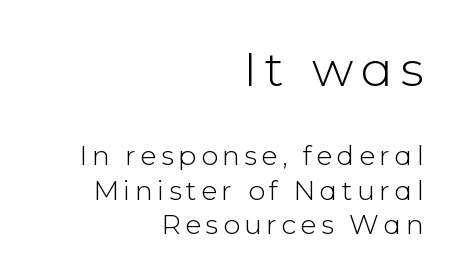
Q: Is the text bold? A: No.
Q: Is the text italic (slanted)? A: No, it is upright.
Q: Is the typeface a serif or a sans-serif typeface? A: Sans-serif.
Q: Is the text underlined? A: No.
Q: How is the paragraph aligned? A: Right-aligned.
Q: Is the spacing between lines tight, normal or loose? A: Normal.
Q: Which block of text is set in a larger size, the first (top) or the second (bottom)? A: The first (top) one.
Q: Width (condensed, normal, or wide)? A: Normal.
Q: Stroke contrast? A: Low.
Q: x-height? A: Medium.
Q: Monospaced? A: No.
